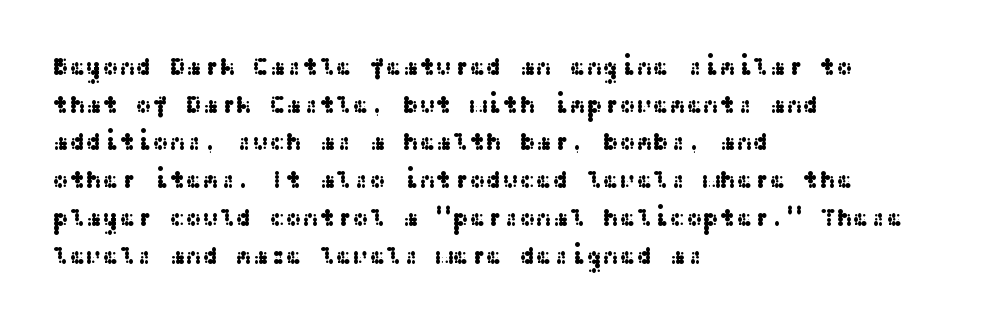
Q: Is the text italic (slanted)? A: No, it is upright.
Q: Is the text underlined? A: No.
Q: How is the paragraph aligned? A: Left-aligned.
Q: Is the spacing between letters normal or unusually wide? A: Normal.
Q: Is the spacing between lines tight, normal or loose? A: Normal.
